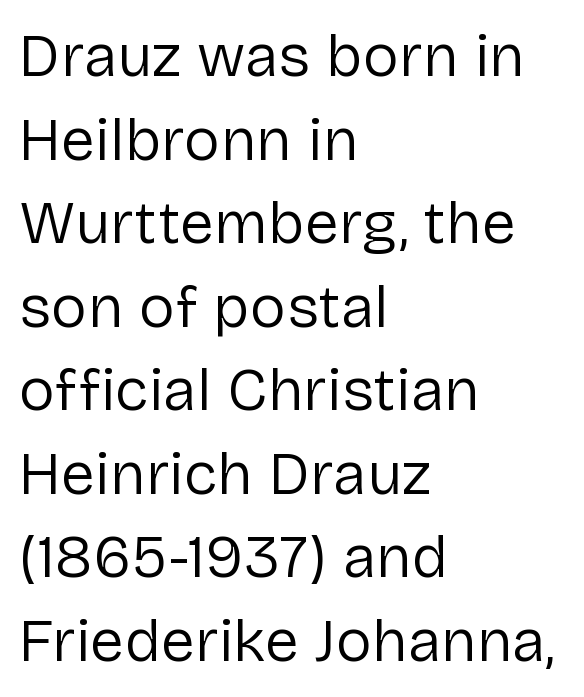
{"serif": "no", "italic": "no", "bold": "no", "weight": "regular", "width": "normal", "stroke_contrast": "low", "x_height": "medium", "monospaced": "no", "underline": "no", "align": "left", "line_spacing": "normal", "line_spacing_ratio": 1.37, "letter_spacing": "normal", "letter_spacing_em": 0.0, "glyph_px": 61}
